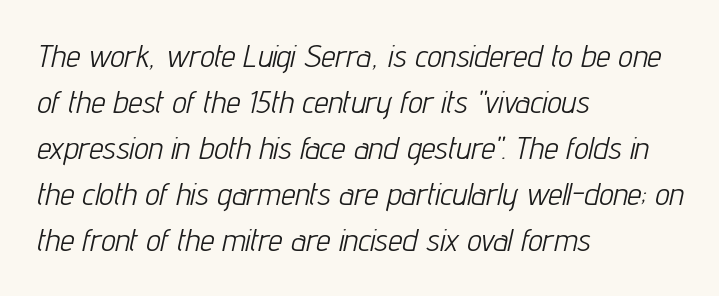
The font's italic variant was chosen for this text. The lines sit at an ordinary, default distance from one another. The words here are not underlined. Each line starts at the same left margin while the right side varies. The letters look calm and open, with moderate or lighter stems.
